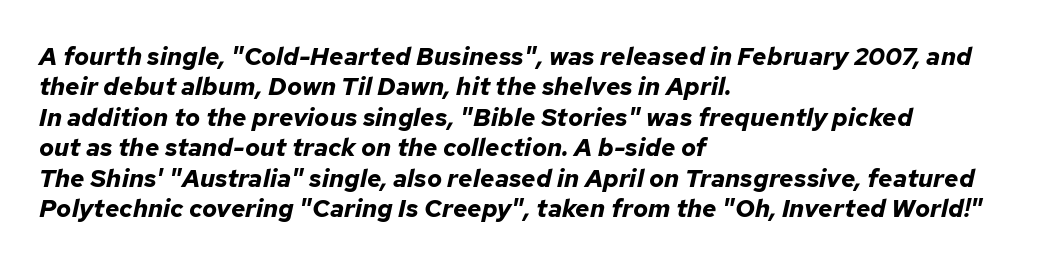
Q: Is the text bold? A: Yes.
Q: Is the text italic (slanted)? A: Yes, it leans right by about 12 degrees.
Q: Is the text underlined? A: No.
Q: How is the paragraph aligned? A: Left-aligned.
Q: Is the spacing between letters normal or unusually wide? A: Normal.
